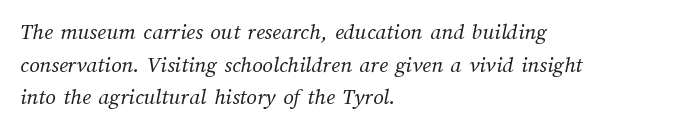
Reading down the block, your eye returns to a fixed left position each line. Heft: none added — not bold. Honestly, the letter spacing is just normal — you wouldn't notice it. Any mark beneath the type? The region is blank. What's the leading like? Ordinary, nothing unusual.
